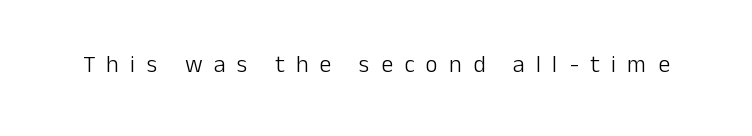
The passage shown has open, widely tracked lettering throughout. Stroke mass is kept to a normal reading level or below. The font's upright variant was chosen for this text. Bare-footed words on every line.
